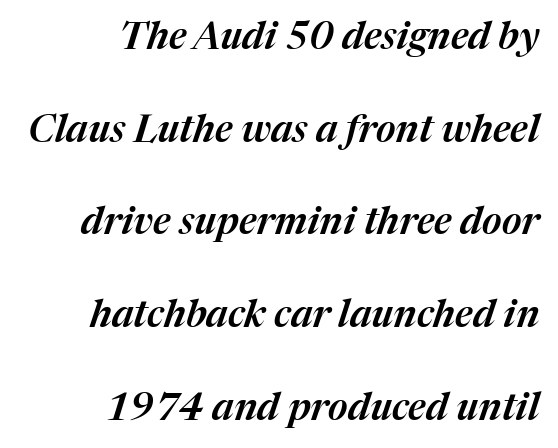
These lines are set flush right with a ragged left edge. Emphasis-style slanted type is in use. This sample uses plain, unmodified letter spacing. A great deal of white space separates one row of letters from the next. Spacing verdict: proportional, widths tailored to each character.
